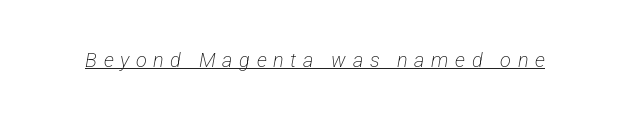
The image shows 20 px text type; set unusually wide letter spacing (+0.33 em), underlined.
